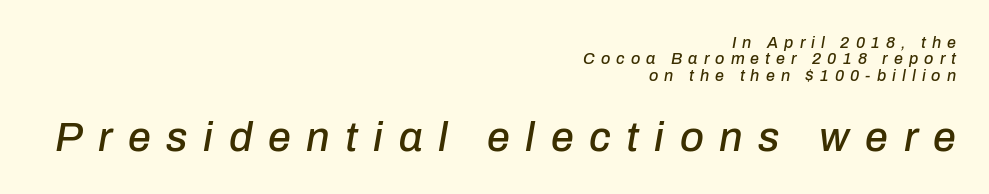
You could not count columns in this text — the font is proportionally spaced. Plain, unruled lines of type. Students, note that the glyphs here are deliberately spaced far apart. Top chunk: small. Bottom chunk: large. The typography opts for an oblique posture over an upright one.
